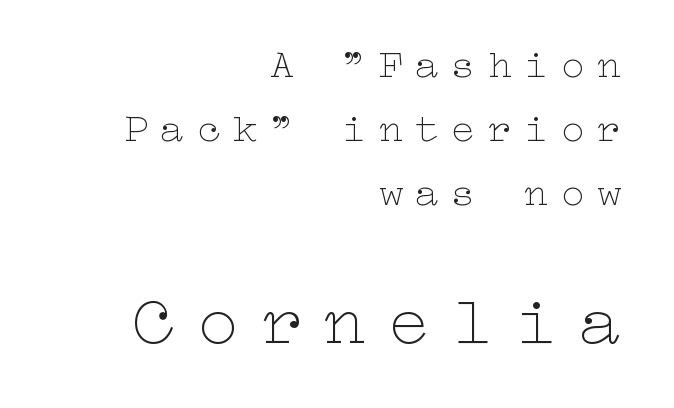
{"italic": "no", "bold": "no", "weight": "thin", "width": "wide", "stroke_contrast": "low", "x_height": "medium", "underline": "no", "align": "right", "line_spacing": "normal", "line_spacing_ratio": 1.6, "letter_spacing": "wide", "letter_spacing_em": 0.31, "larger_block": "second", "size_ratio": 1.75, "glyph_px": 70}
